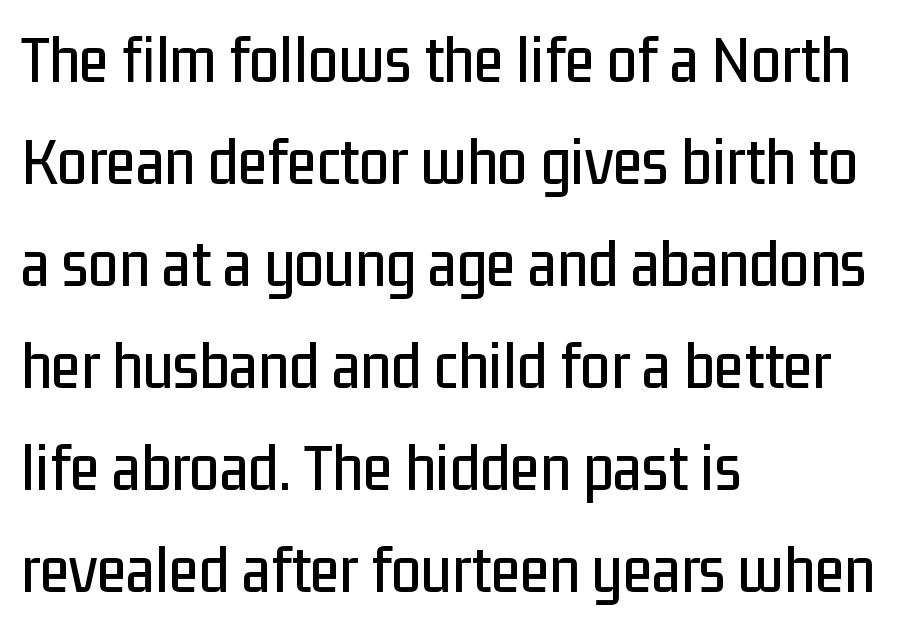
Q: Is the text italic (slanted)? A: No, it is upright.
Q: Is the typeface a serif or a sans-serif typeface? A: Sans-serif.
Q: Is the text underlined? A: No.
Q: How is the paragraph aligned? A: Left-aligned.
Q: Is the spacing between letters normal or unusually wide? A: Normal.
Q: Is the spacing between lines tight, normal or loose? A: Normal.
Q: Width (condensed, normal, or wide)? A: Condensed.
Q: Stroke contrast? A: Low.
Q: x-height? A: Medium.
Q: Monospaced? A: No.
